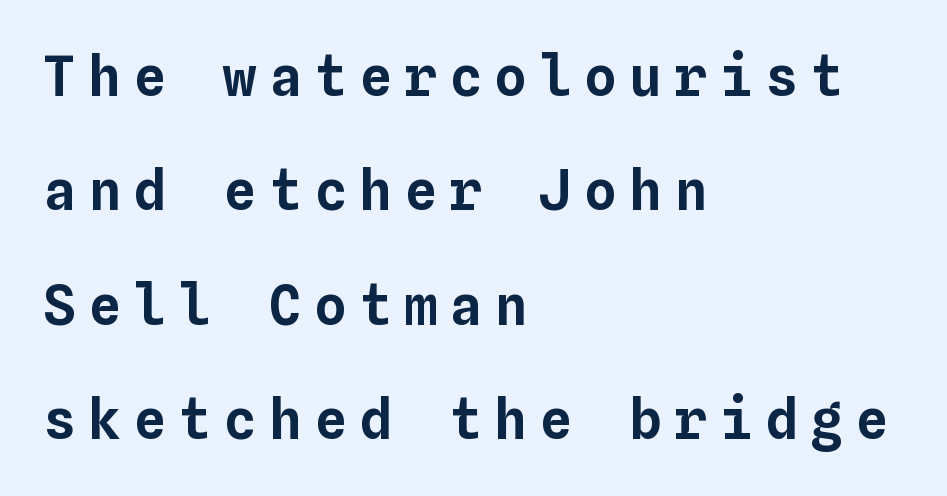
{"italic": "no", "width": "normal", "stroke_contrast": "low", "x_height": "medium", "monospaced": "yes", "underline": "no", "align": "left", "line_spacing": "loose", "line_spacing_ratio": 2.08, "letter_spacing": "wide", "letter_spacing_em": 0.22, "glyph_px": 55}
